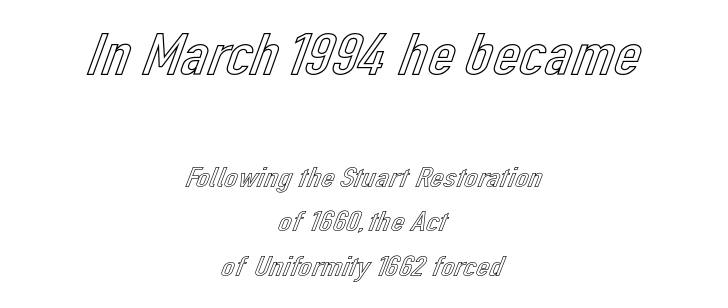
Q: Is the text italic (slanted)? A: Yes.
Q: Is the text underlined? A: No.
Q: How is the paragraph aligned? A: Centered.
Q: Is the spacing between letters normal or unusually wide? A: Normal.
Q: Is the spacing between lines tight, normal or loose? A: Normal.
Q: Which block of text is set in a larger size, the first (top) or the second (bottom)? A: The first (top) one.
Q: Width (condensed, normal, or wide)? A: Normal.
Q: x-height? A: Medium.
Q: Monospaced? A: No.
